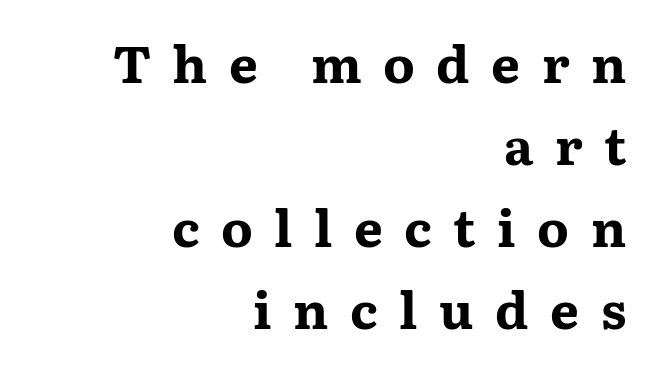
The image shows 51 px bold, wide serif type, upright; set right-aligned, normal line spacing (1.61x), unusually wide letter spacing (+0.42 em), not underlined; medium stroke contrast and a medium x-height.
